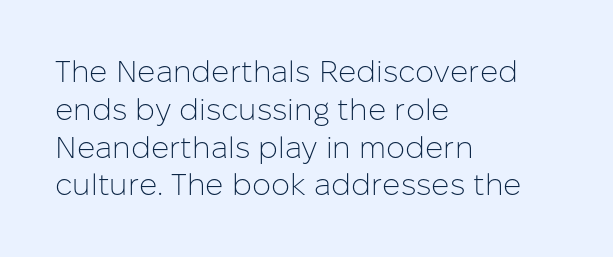
{"serif": "no", "italic": "no", "bold": "no", "weight": "light", "width": "normal", "stroke_contrast": "low", "x_height": "medium", "monospaced": "no", "underline": "no", "align": "left", "line_spacing": "normal", "line_spacing_ratio": 1.26, "letter_spacing": "normal", "letter_spacing_em": 0.0, "glyph_px": 30}
